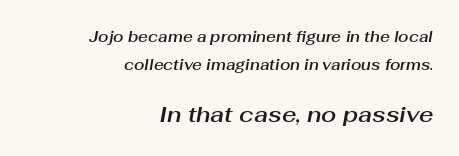
Q: Is the text italic (slanted)? A: Yes, it leans right by about 10 degrees.
Q: Is the text underlined? A: No.
Q: How is the paragraph aligned? A: Right-aligned.
Q: Is the spacing between letters normal or unusually wide? A: Normal.
Q: Which block of text is set in a larger size, the first (top) or the second (bottom)? A: The second (bottom) one.
